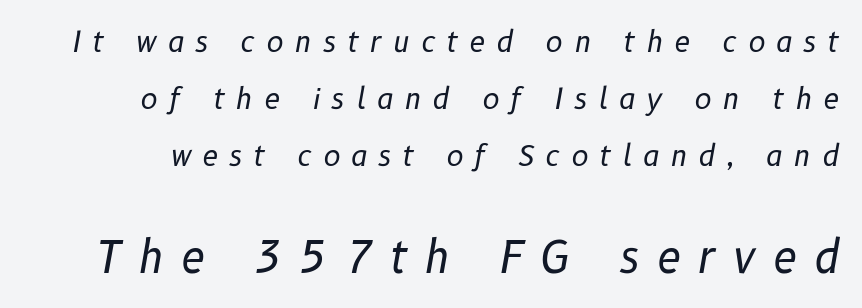
The image shows 44 px regular-weight type, italic (leaning right); set loose line spacing (1.96x), unusually wide letter spacing (+0.38 em), not underlined; the second (bottom) block is 1.52x larger; low stroke contrast and a medium x-height.
